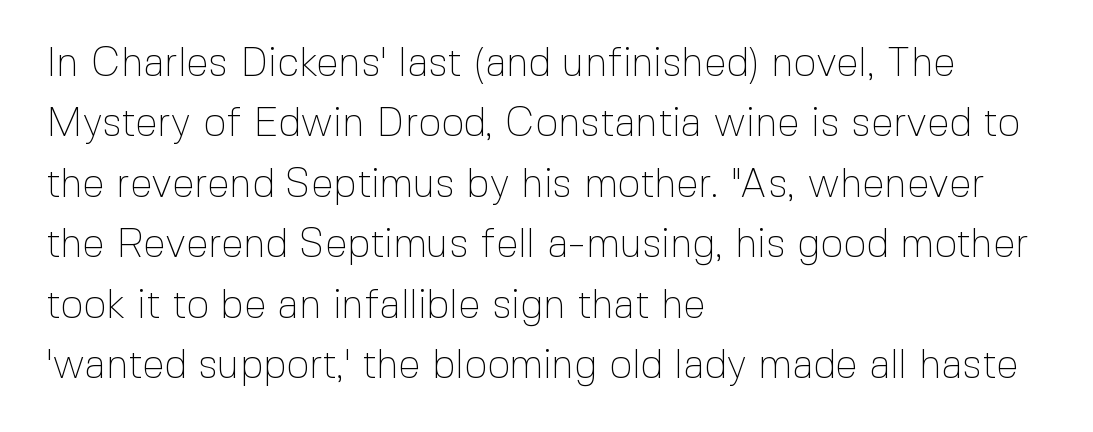
Q: Is the text bold? A: No.
Q: Is the text italic (slanted)? A: No, it is upright.
Q: Is the typeface a serif or a sans-serif typeface? A: Sans-serif.
Q: Is the text underlined? A: No.
Q: How is the paragraph aligned? A: Left-aligned.
Q: Is the spacing between letters normal or unusually wide? A: Normal.
Q: Is the spacing between lines tight, normal or loose? A: Normal.
Q: Width (condensed, normal, or wide)? A: Normal.
Q: x-height? A: Medium.
Q: Monospaced? A: No.
